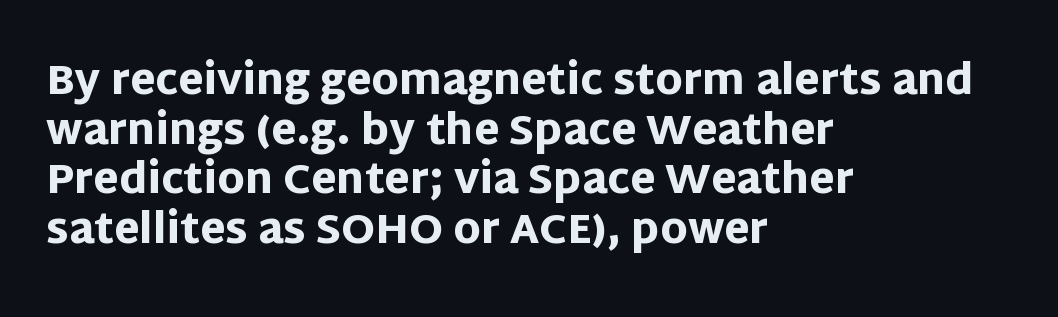
Q: Is the text bold? A: Yes.
Q: Is the text italic (slanted)? A: No, it is upright.
Q: Is the typeface a serif or a sans-serif typeface? A: Sans-serif.
Q: Is the text underlined? A: No.
Q: How is the paragraph aligned? A: Left-aligned.
Q: Is the spacing between letters normal or unusually wide? A: Normal.
Q: Width (condensed, normal, or wide)? A: Normal.
Q: Stroke contrast? A: Low.
Q: x-height? A: Large.
Q: Monospaced? A: No.
